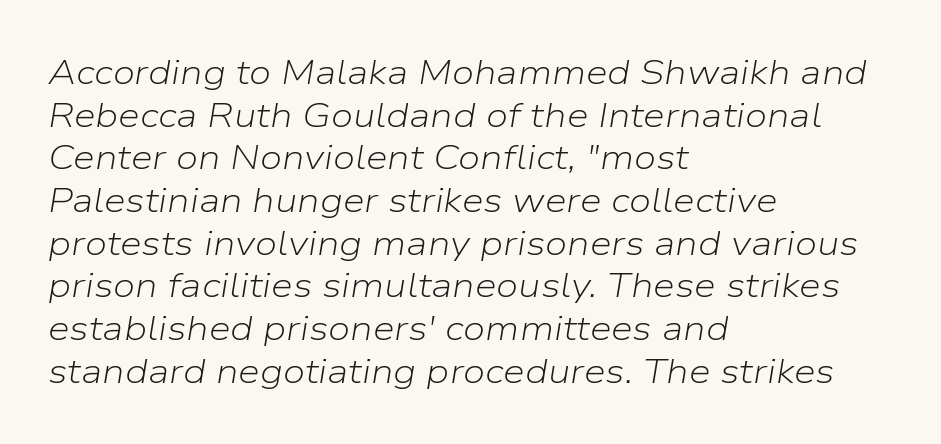
The image shows 35 px light type, italic (leaning right); set left-aligned, line spacing 1.22x, normal letter spacing, not underlined; low stroke contrast and a medium x-height.
